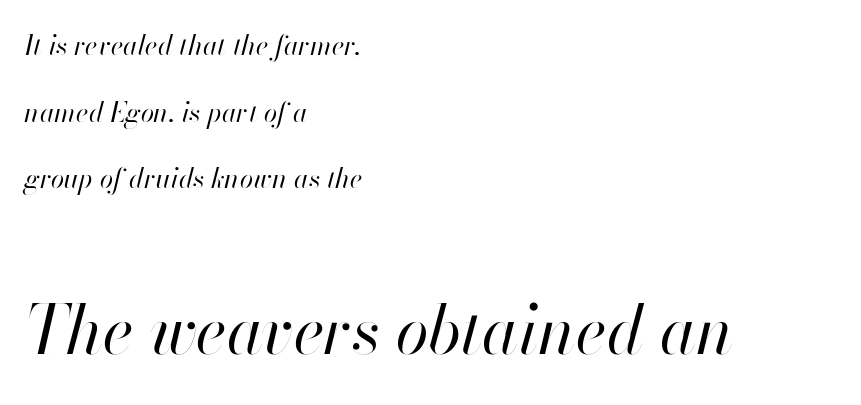
Q: Is the text bold? A: No.
Q: Is the text italic (slanted)? A: Yes, it leans right by about 13 degrees.
Q: Is the text underlined? A: No.
Q: How is the paragraph aligned? A: Left-aligned.
Q: Is the spacing between letters normal or unusually wide? A: Normal.
Q: Is the spacing between lines tight, normal or loose? A: Loose.
Q: Which block of text is set in a larger size, the first (top) or the second (bottom)? A: The second (bottom) one.
Q: Width (condensed, normal, or wide)? A: Normal.
Q: Stroke contrast? A: High.
Q: x-height? A: Small.
Q: Monospaced? A: No.
